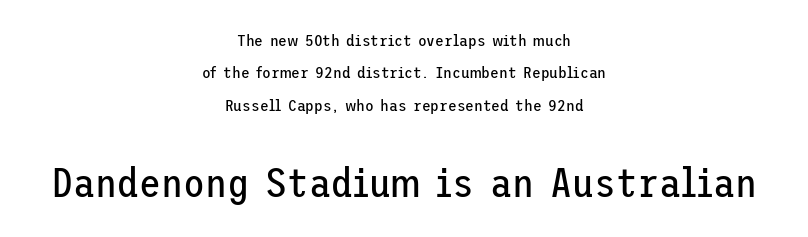
Every character sits straight up, as roman type does. Grotesque or geometric, the face here clearly has no serifs. No extra tracking has been applied to these lines. Descenders are the only things crossing below the line.
